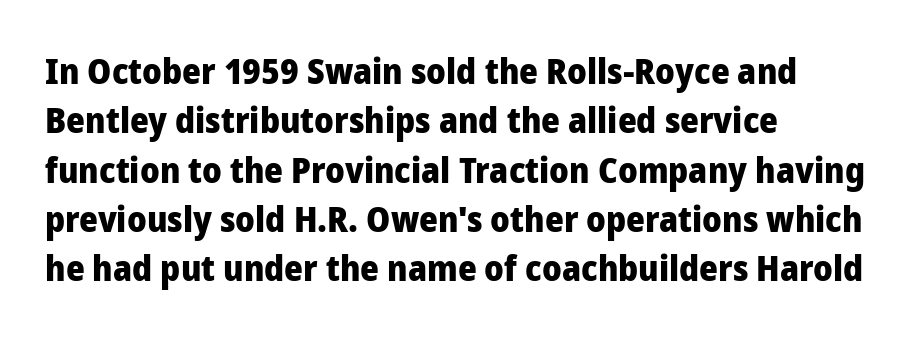
Regular leading. Does the lettering tilt? It doesn't — this is upright. Here the designer chose a conventional face with non-uniform glyph widths. Characters follow at the spacing the type designer built in. The baseline area is clear. The paragraph shown leans on its left margin.
